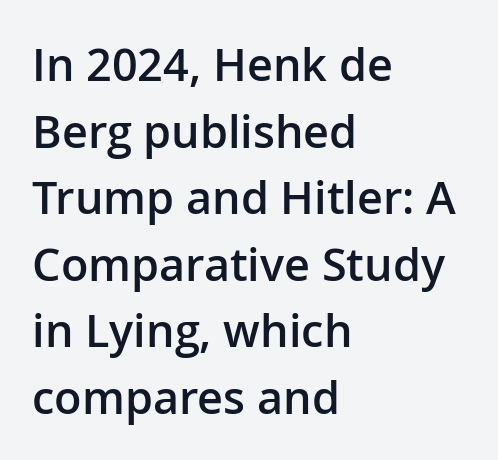
Q: Is the text bold? A: Semi-bold.
Q: Is the text italic (slanted)? A: No, it is upright.
Q: Is the typeface a serif or a sans-serif typeface? A: Sans-serif.
Q: Is the text underlined? A: No.
Q: How is the paragraph aligned? A: Left-aligned.
Q: Is the spacing between letters normal or unusually wide? A: Normal.
Q: Is the spacing between lines tight, normal or loose? A: Normal.
Q: Width (condensed, normal, or wide)? A: Normal.
Q: Stroke contrast? A: Low.
Q: x-height? A: Medium.
Q: Monospaced? A: No.
